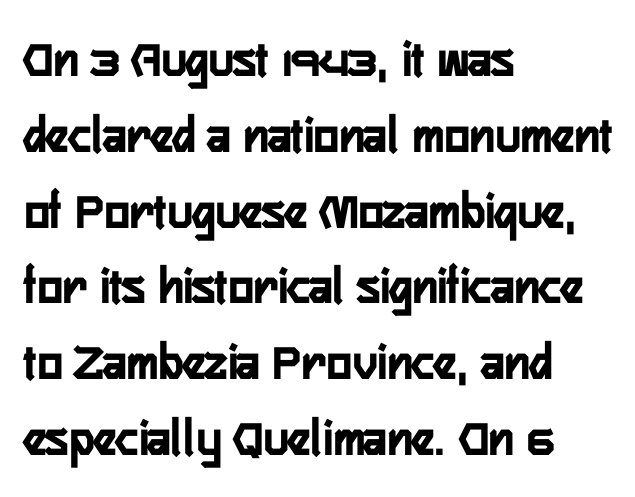
Q: Is the text bold? A: Yes.
Q: Is the text italic (slanted)? A: No, it is upright.
Q: Is the typeface a serif or a sans-serif typeface? A: Sans-serif.
Q: Is the text underlined? A: No.
Q: How is the paragraph aligned? A: Left-aligned.
Q: Is the spacing between letters normal or unusually wide? A: Normal.
Q: Is the spacing between lines tight, normal or loose? A: Normal.
Q: Width (condensed, normal, or wide)? A: Condensed.
Q: Stroke contrast? A: Low.
Q: x-height? A: Medium.
Q: Monospaced? A: No.
